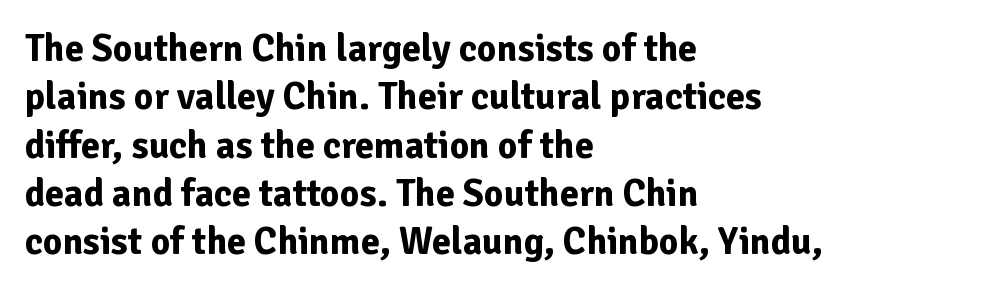
{"serif": "no", "italic": "no", "bold": "yes", "weight": "bold", "width": "normal", "stroke_contrast": "low", "x_height": "medium", "monospaced": "no", "underline": "no", "align": "left", "line_spacing": "normal", "line_spacing_ratio": 1.27, "letter_spacing": "normal", "letter_spacing_em": 0.0, "glyph_px": 38}
